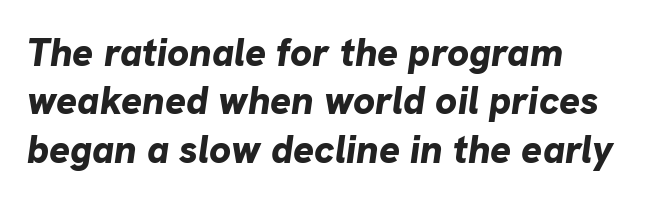
{"italic": "yes", "lean": "right", "slant_degrees": 8, "bold": "yes", "weight": "bold", "width": "normal", "stroke_contrast": "low", "x_height": "medium", "monospaced": "no", "underline": "no", "align": "left", "line_spacing_ratio": 1.24, "letter_spacing": "normal", "letter_spacing_em": 0.0, "glyph_px": 39}
